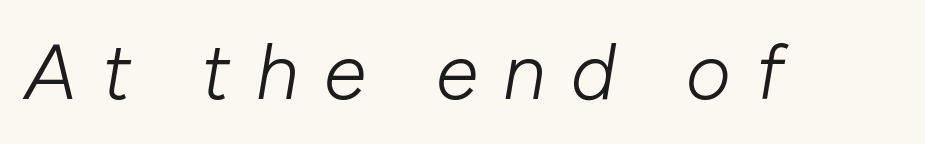
{"italic": "yes", "lean": "right", "slant_degrees": 10, "bold": "no", "weight": "light", "width": "normal", "stroke_contrast": "low", "x_height": "medium", "monospaced": "no", "underline": "no", "letter_spacing": "wide", "letter_spacing_em": 0.33, "glyph_px": 77}
